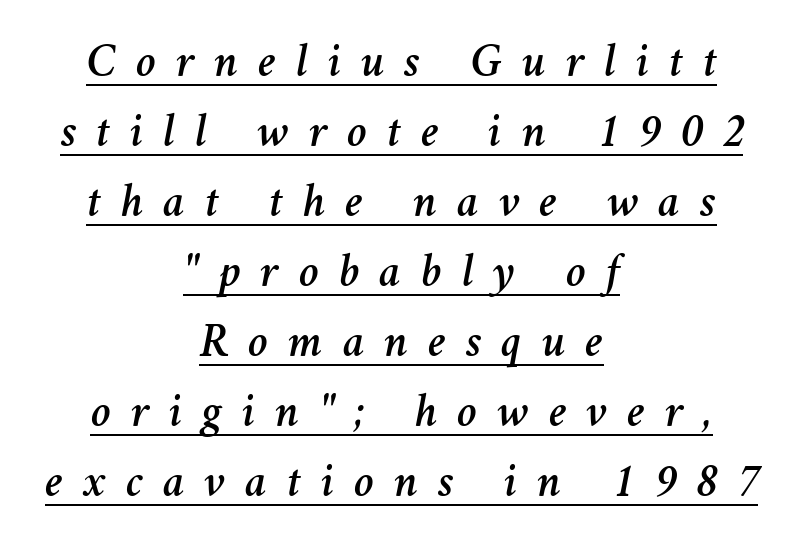
The image shows 48 px text type, italic (leaning right); set centered, normal line spacing (1.46x), unusually wide letter spacing (+0.41 em), underlined; medium stroke contrast and a medium x-height.
